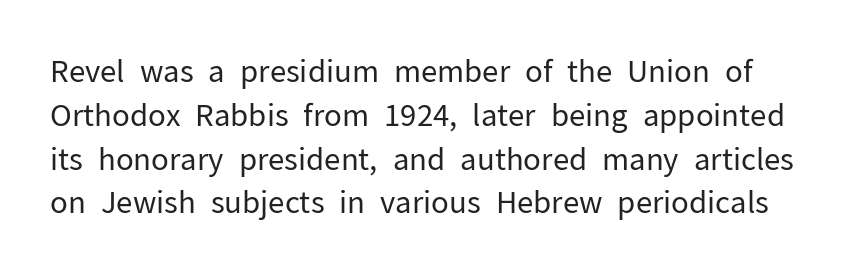
Q: Is the text bold? A: No.
Q: Is the text italic (slanted)? A: No, it is upright.
Q: Is the typeface a serif or a sans-serif typeface? A: Sans-serif.
Q: Is the text underlined? A: No.
Q: Is the spacing between letters normal or unusually wide? A: Normal.
Q: Is the spacing between lines tight, normal or loose? A: Normal.
Q: Width (condensed, normal, or wide)? A: Normal.
Q: Stroke contrast? A: Low.
Q: x-height? A: Medium.
Q: Monospaced? A: No.
